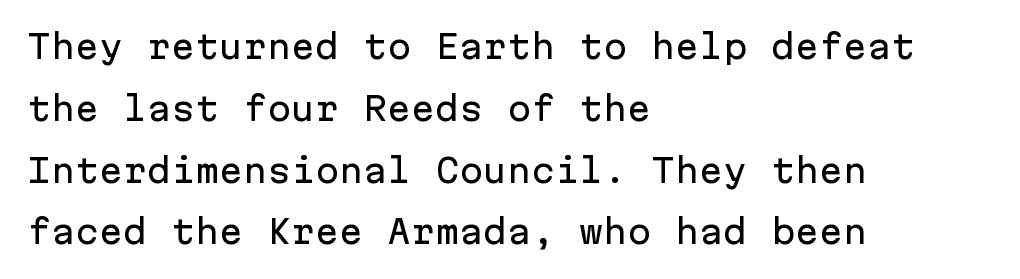
{"serif": "no", "italic": "no", "width": "normal", "stroke_contrast": "low", "x_height": "medium", "monospaced": "yes", "underline": "no", "align": "left", "line_spacing": "loose", "line_spacing_ratio": 1.93, "letter_spacing": "normal", "letter_spacing_em": 0.0, "glyph_px": 32}
